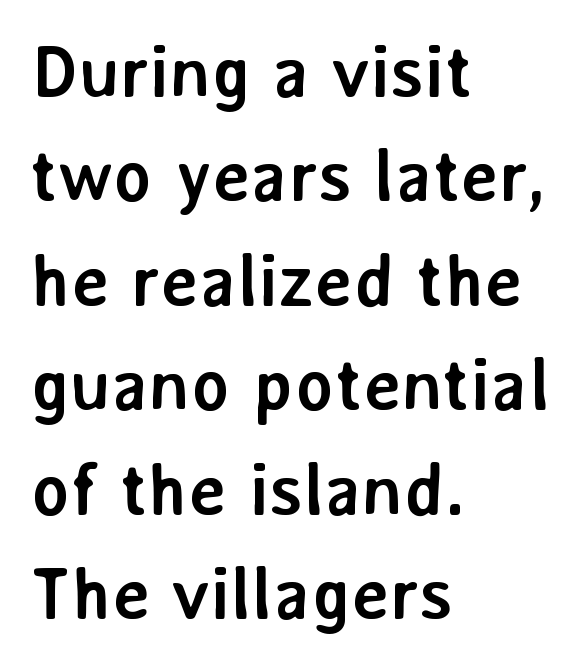
Q: Is the text bold? A: Yes.
Q: Is the text italic (slanted)? A: No, it is upright.
Q: Is the typeface a serif or a sans-serif typeface? A: Sans-serif.
Q: Is the text underlined? A: No.
Q: How is the paragraph aligned? A: Left-aligned.
Q: Is the spacing between letters normal or unusually wide? A: Normal.
Q: Is the spacing between lines tight, normal or loose? A: Normal.
Q: Width (condensed, normal, or wide)? A: Normal.
Q: Stroke contrast? A: Low.
Q: x-height? A: Medium.
Q: Monospaced? A: No.
